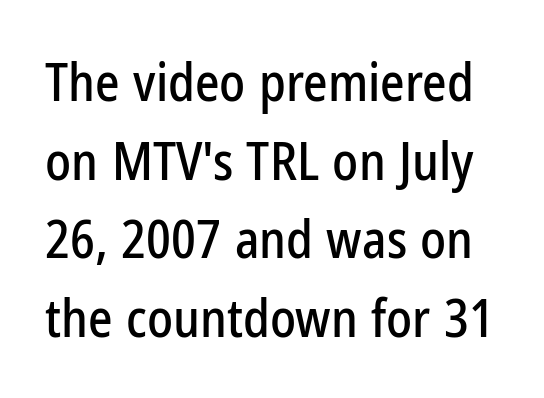
{"serif": "no", "italic": "no", "width": "condensed", "stroke_contrast": "low", "x_height": "medium", "monospaced": "no", "underline": "no", "line_spacing": "normal", "line_spacing_ratio": 1.51, "letter_spacing": "normal", "letter_spacing_em": 0.0, "glyph_px": 52}
